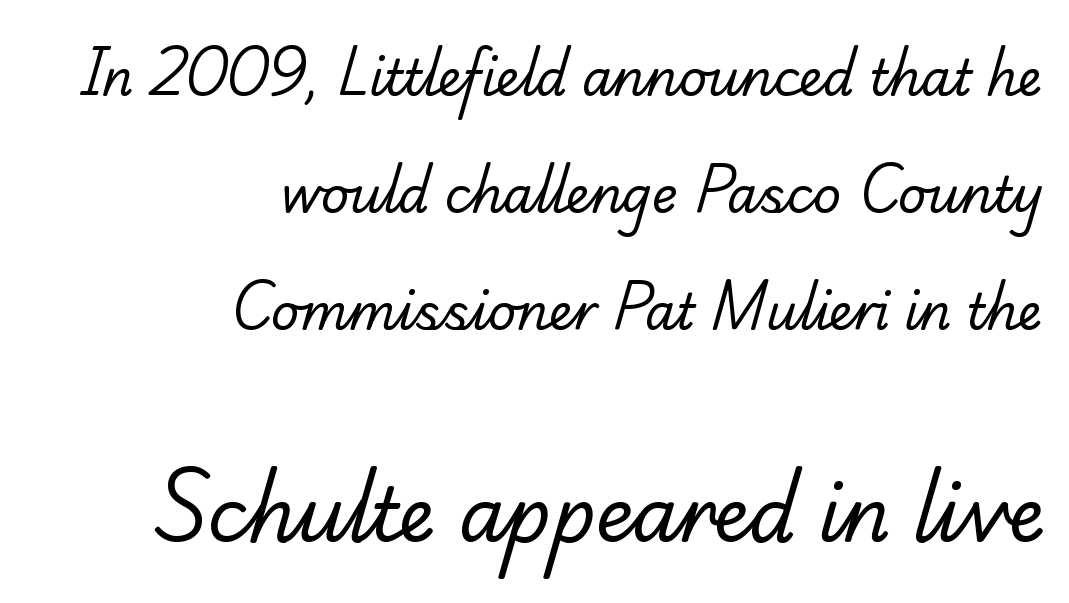
Q: Is the text bold? A: No.
Q: Is the typeface a serif or a sans-serif typeface? A: Serif.
Q: Is the text underlined? A: No.
Q: How is the paragraph aligned? A: Right-aligned.
Q: Is the spacing between letters normal or unusually wide? A: Normal.
Q: Is the spacing between lines tight, normal or loose? A: Loose.
Q: Which block of text is set in a larger size, the first (top) or the second (bottom)? A: The second (bottom) one.
Q: Width (condensed, normal, or wide)? A: Normal.
Q: Stroke contrast? A: Low.
Q: x-height? A: Small.
Q: Monospaced? A: No.
